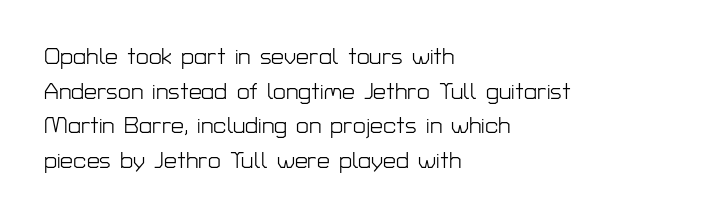
The image shows 23 px text type, upright; set left-aligned, normal line spacing (1.51x), normal letter spacing, not underlined.
